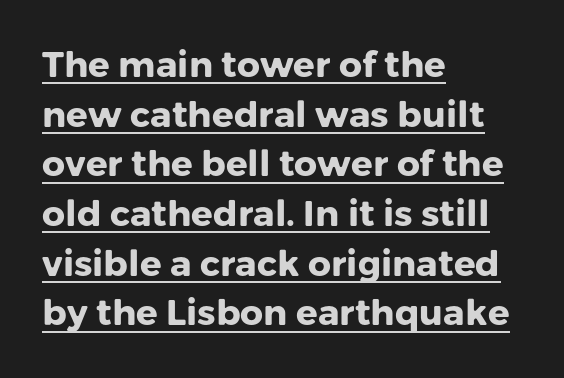
The image shows 36 px heavy sans-serif type, upright; set left-aligned, normal line spacing (1.38x), normal letter spacing, underlined; low stroke contrast and a medium x-height.
